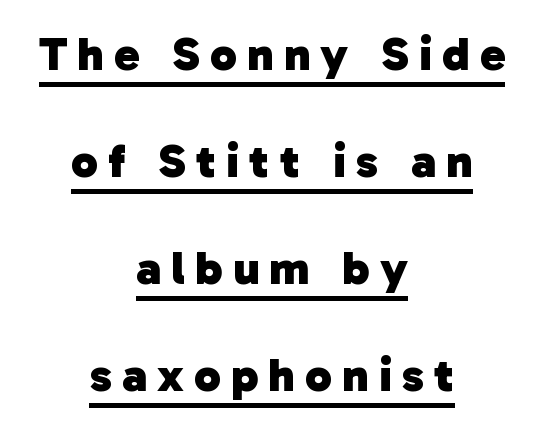
{"serif": "no", "bold": "yes", "weight": "heavy", "width": "normal", "stroke_contrast": "low", "x_height": "medium", "monospaced": "no", "underline": "yes", "align": "center", "line_spacing": "loose", "line_spacing_ratio": 2.23, "letter_spacing": "wide", "letter_spacing_em": 0.21, "glyph_px": 48}
